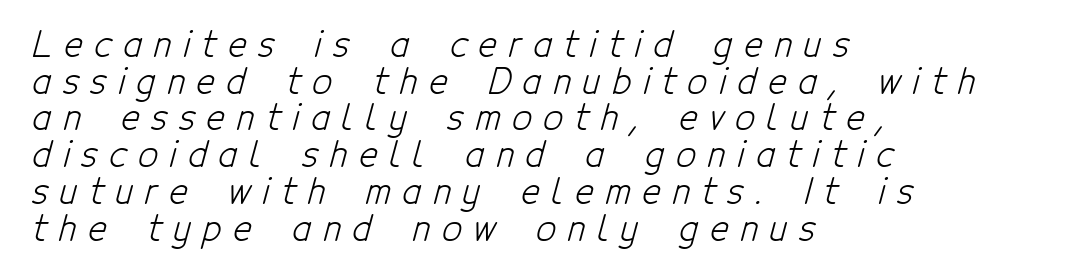
The image shows 35 px light, condensed sans-serif type; set left-aligned, tight line spacing (1.05x), unusually wide letter spacing (+0.33 em), not underlined; low stroke contrast and a medium x-height.
